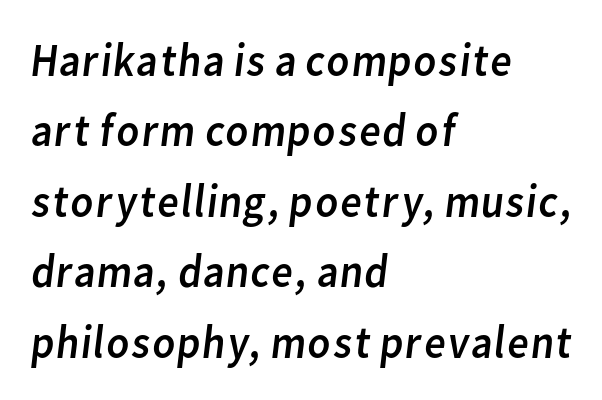
{"serif": "no", "bold": "no", "weight": "regular", "width": "normal", "stroke_contrast": "low", "x_height": "medium", "monospaced": "no", "underline": "no", "align": "left", "line_spacing": "normal", "line_spacing_ratio": 1.5, "letter_spacing": "normal", "letter_spacing_em": 0.0, "glyph_px": 47}
